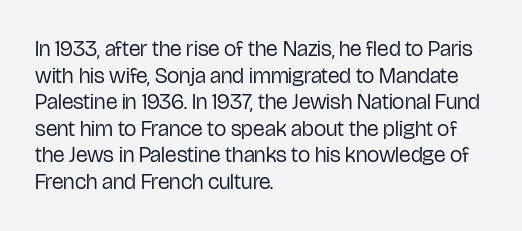
The face used here is rendered with its standard letterfit. The rag falls on the right side of this text block. The typeface has the unassuming heft of standard copy or less. Italic: no, the glyphs are upright roman.
